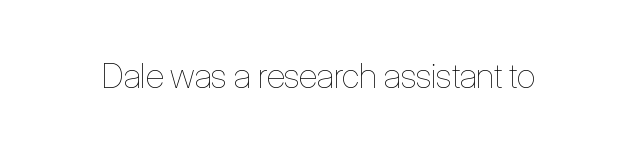
Q: Is the text bold? A: No.
Q: Is the text italic (slanted)? A: No, it is upright.
Q: Is the text underlined? A: No.
Q: Is the spacing between letters normal or unusually wide? A: Normal.
Q: Width (condensed, normal, or wide)? A: Condensed.
Q: Stroke contrast? A: Low.
Q: x-height? A: Medium.
Q: Monospaced? A: No.
